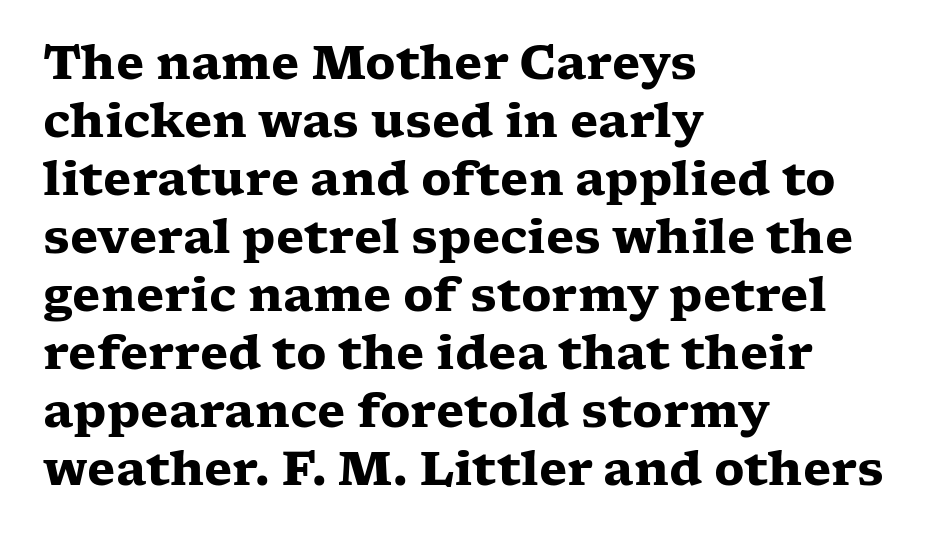
Q: Is the text bold? A: Yes.
Q: Is the text italic (slanted)? A: No, it is upright.
Q: Is the typeface a serif or a sans-serif typeface? A: Serif.
Q: Is the text underlined? A: No.
Q: How is the paragraph aligned? A: Left-aligned.
Q: Is the spacing between letters normal or unusually wide? A: Normal.
Q: Is the spacing between lines tight, normal or loose? A: Normal.
Q: Width (condensed, normal, or wide)? A: Wide.
Q: Stroke contrast? A: Low.
Q: x-height? A: Medium.
Q: Monospaced? A: No.
